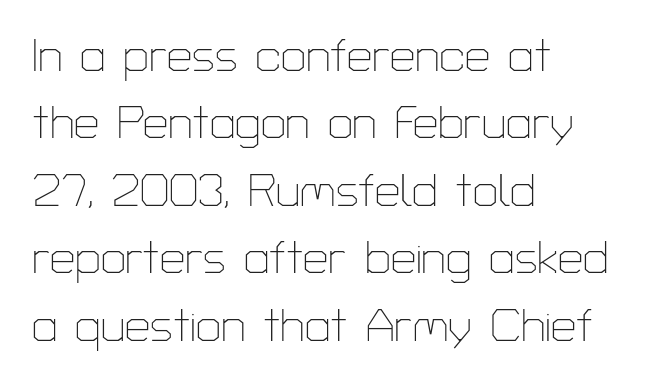
Q: Is the text bold? A: No.
Q: Is the text italic (slanted)? A: No, it is upright.
Q: Is the typeface a serif or a sans-serif typeface? A: Sans-serif.
Q: Is the text underlined? A: No.
Q: How is the paragraph aligned? A: Left-aligned.
Q: Is the spacing between letters normal or unusually wide? A: Normal.
Q: Is the spacing between lines tight, normal or loose? A: Normal.
Q: Width (condensed, normal, or wide)? A: Normal.
Q: Stroke contrast? A: Low.
Q: x-height? A: Medium.
Q: Monospaced? A: No.
